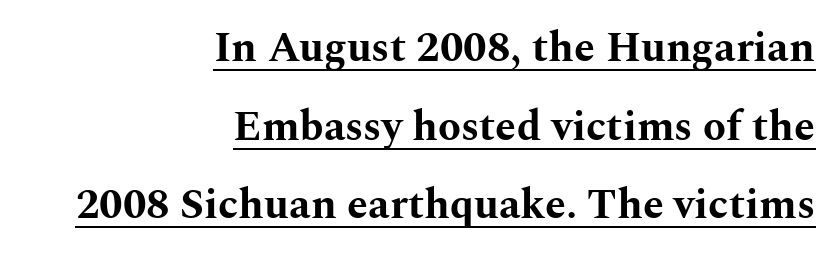
One-word summary of the alignment: right. These lines are composed in type with serifs. These lines keep a tight, regular rhythm from letter to letter. Here the designer chose a conventional face with non-uniform glyph widths. On the weight axis this lands at bold, roughly 700.
